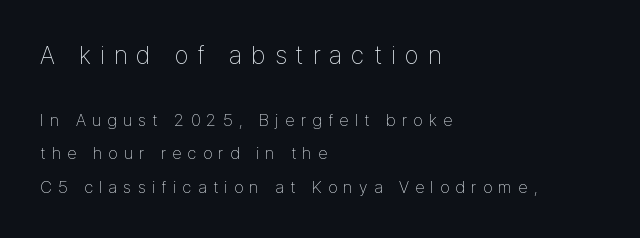
Q: Is the text bold? A: No.
Q: Is the text italic (slanted)? A: No, it is upright.
Q: Is the text underlined? A: No.
Q: How is the paragraph aligned? A: Left-aligned.
Q: Is the spacing between letters normal or unusually wide? A: Unusually wide.
Q: Is the spacing between lines tight, normal or loose? A: Loose.
Q: Which block of text is set in a larger size, the first (top) or the second (bottom)? A: The first (top) one.
